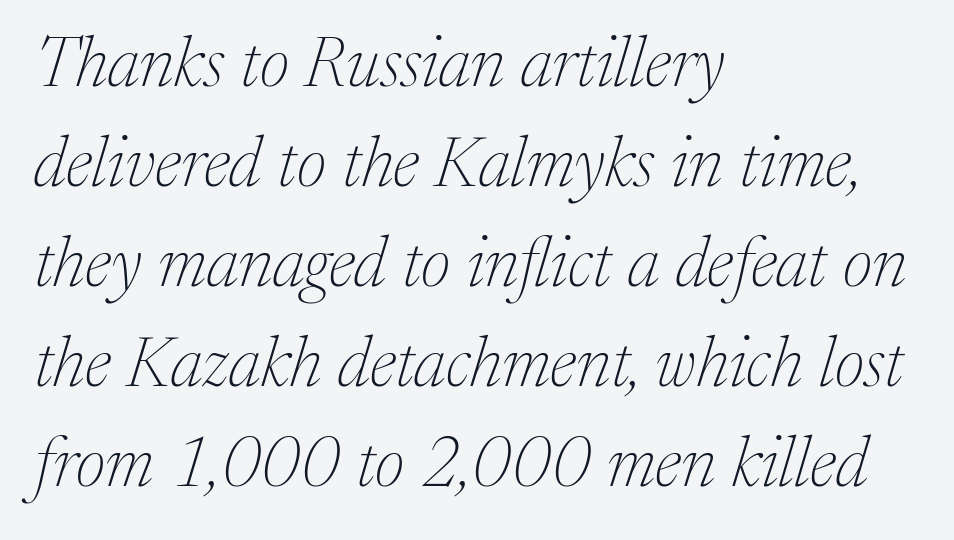
Left-aligned paragraph, ragged on the right. Does the type have serifs? Yes, each stem ends in a small foot. This rendering features lettering with no underline. Nothing unusual about the tracking: characters are spaced as the font intends.
